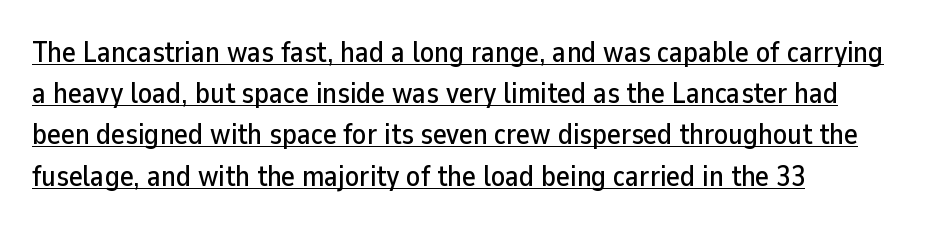
{"serif": "no", "italic": "no", "width": "normal", "stroke_contrast": "low", "x_height": "medium", "monospaced": "no", "underline": "yes", "align": "left", "line_spacing": "normal", "line_spacing_ratio": 1.42, "letter_spacing": "normal", "letter_spacing_em": 0.0, "glyph_px": 29}
